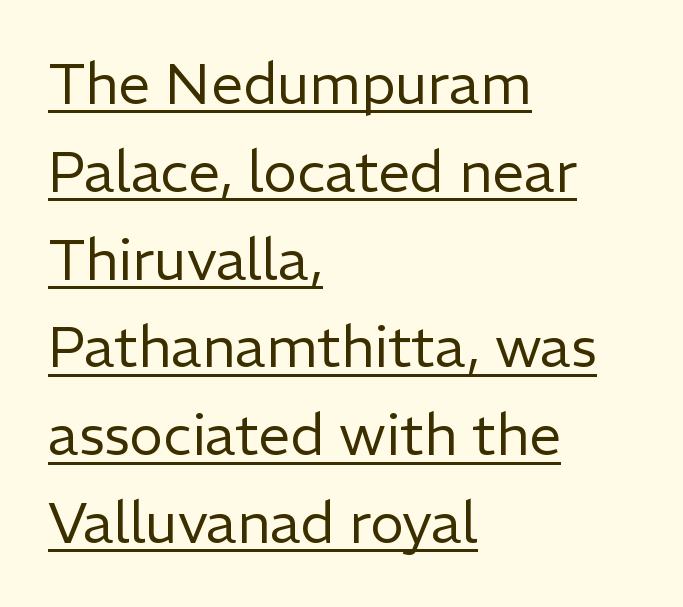
Q: Is the text bold? A: No.
Q: Is the text italic (slanted)? A: No, it is upright.
Q: Is the typeface a serif or a sans-serif typeface? A: Sans-serif.
Q: Is the text underlined? A: Yes.
Q: How is the paragraph aligned? A: Left-aligned.
Q: Is the spacing between letters normal or unusually wide? A: Normal.
Q: Is the spacing between lines tight, normal or loose? A: Normal.
Q: Width (condensed, normal, or wide)? A: Normal.
Q: Stroke contrast? A: Low.
Q: x-height? A: Medium.
Q: Monospaced? A: No.
